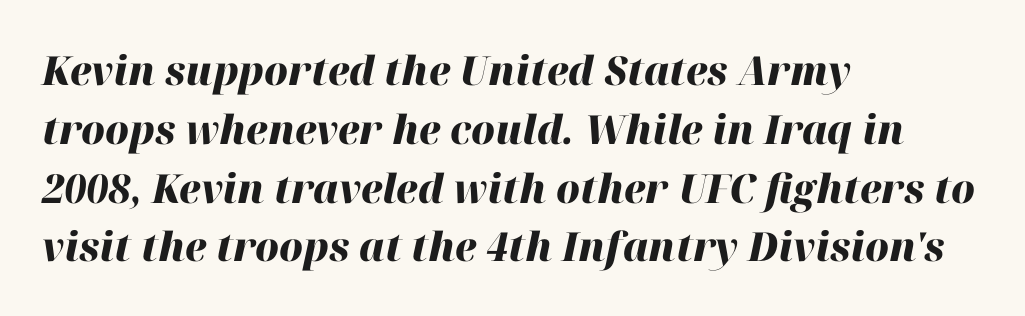
Does extra space separate the letters? No, they use regular spacing. The zone under the glyphs is completely vacant. Vertical spacing — default. The passage shown leans; its letterforms are oblique. Its strokes are broad and dark, the hallmark of bold type. The lines in this sample share a left origin and differ only in where they stop.
